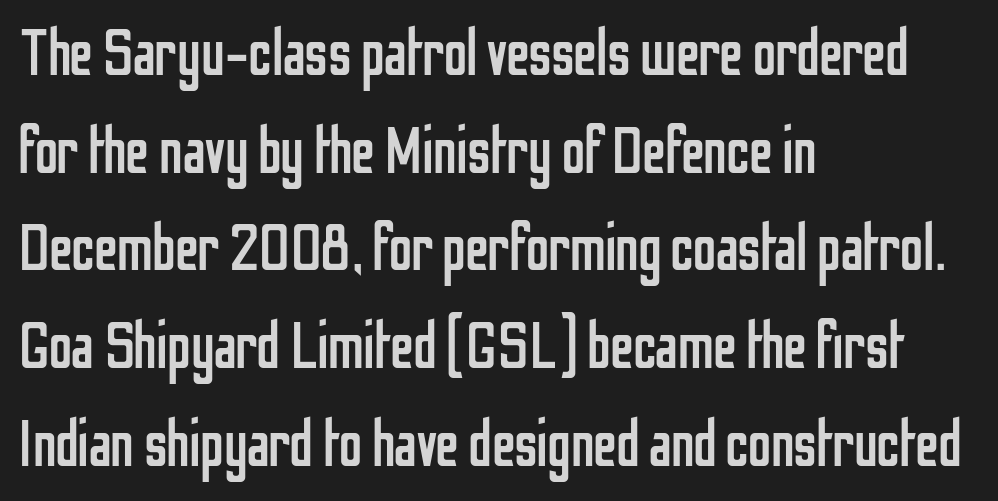
Q: Is the text bold? A: No.
Q: Is the text italic (slanted)? A: No, it is upright.
Q: Is the typeface a serif or a sans-serif typeface? A: Sans-serif.
Q: Is the text underlined? A: No.
Q: How is the paragraph aligned? A: Left-aligned.
Q: Is the spacing between letters normal or unusually wide? A: Normal.
Q: Is the spacing between lines tight, normal or loose? A: Normal.
Q: Width (condensed, normal, or wide)? A: Condensed.
Q: Stroke contrast? A: Low.
Q: x-height? A: Medium.
Q: Monospaced? A: No.
